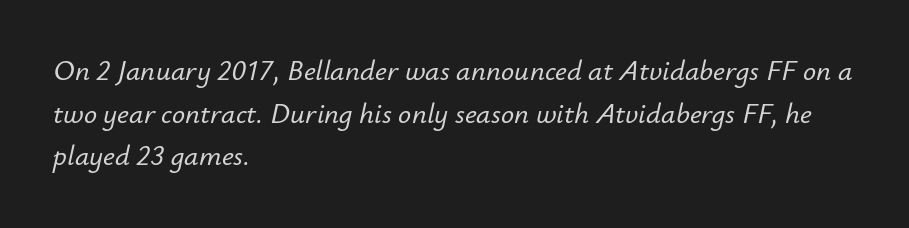
Q: Is the text italic (slanted)? A: Yes, it leans right by about 12 degrees.
Q: Is the text underlined? A: No.
Q: How is the paragraph aligned? A: Left-aligned.
Q: Is the spacing between letters normal or unusually wide? A: Normal.
Q: Is the spacing between lines tight, normal or loose? A: Normal.
Q: Width (condensed, normal, or wide)? A: Normal.
Q: Stroke contrast? A: Low.
Q: x-height? A: Small.
Q: Monospaced? A: No.
